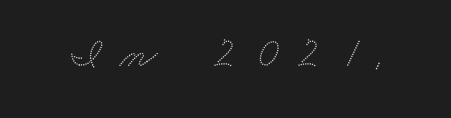
{"serif": "yes", "width": "wide", "stroke_contrast": "medium", "x_height": "small", "monospaced": "no", "underline": "no", "letter_spacing": "wide", "letter_spacing_em": 0.42, "glyph_px": 43}
